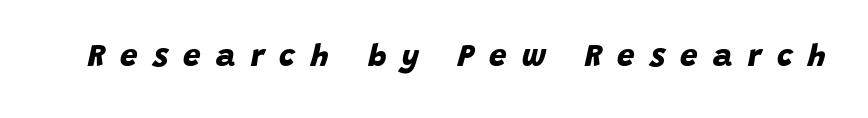
Spacing between characters has been opened up far beyond the box default. Descenders are the only things crossing below the line. Are there feet on the stems? There aren't — it's a sans. How heavy is the stroke? Heavy — this is a bold. The passage shown is typed in a proportional face where columns would drift.
